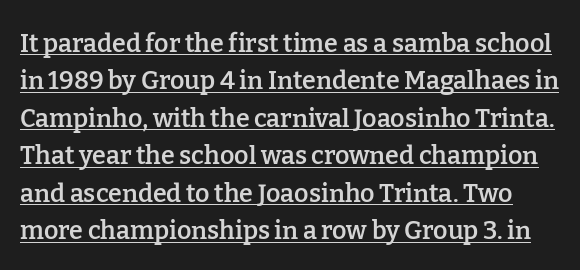
The image shows 25 px text type, upright; set normal line spacing (1.5x), normal letter spacing, underlined.
